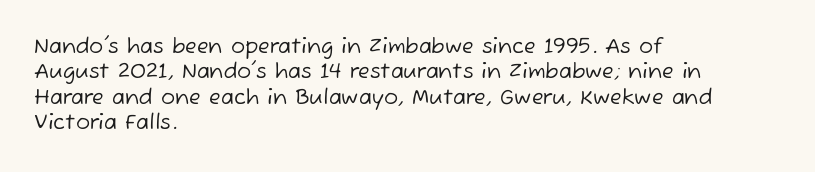
The image shows 21 px text type; set left-aligned, line spacing 1.21x, normal letter spacing, not underlined.
